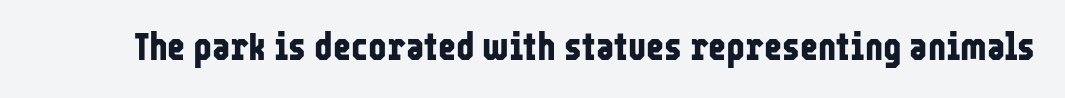
The letters carry no serifs — their stems end cleanly without finishing strokes. The letters advance in unequal steps, a hallmark of proportional type. These words are printed bold, with thick strokes throughout. The axis of the letterforms is exactly vertical.
